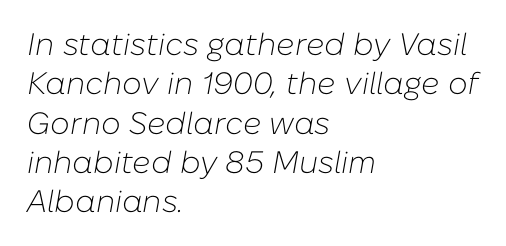
Q: Is the text bold? A: No.
Q: Is the text italic (slanted)? A: Yes, it leans right by about 10 degrees.
Q: Is the text underlined? A: No.
Q: How is the paragraph aligned? A: Left-aligned.
Q: Is the spacing between letters normal or unusually wide? A: Normal.
Q: Is the spacing between lines tight, normal or loose? A: Normal.
Q: Width (condensed, normal, or wide)? A: Normal.
Q: Stroke contrast? A: Low.
Q: x-height? A: Medium.
Q: Monospaced? A: No.
